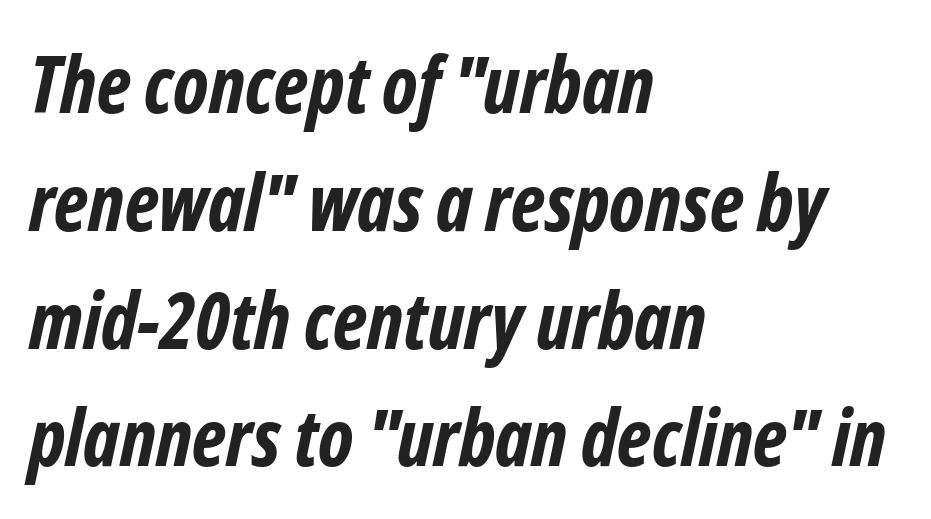
{"serif": "no", "bold": "yes", "weight": "bold", "width": "condensed", "stroke_contrast": "low", "x_height": "medium", "monospaced": "no", "underline": "no", "align": "left", "line_spacing": "normal", "line_spacing_ratio": 1.51, "letter_spacing": "normal", "letter_spacing_em": 0.0, "glyph_px": 78}
